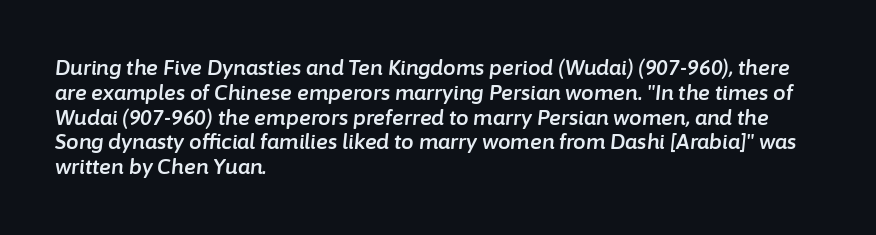
Teacher's note: observe the even left margin — that is flush-left alignment. Letter spacing: default. The passage shown leans; its letterforms are oblique. The specimen omits any rule beneath the text block's lines.
